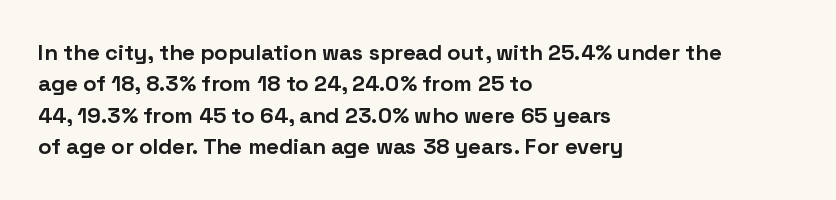
{"italic": "no", "bold": "yes", "underline": "no", "align": "left", "line_spacing": "normal", "line_spacing_ratio": 1.43, "letter_spacing": "normal", "letter_spacing_em": 0.0, "glyph_px": 22}
